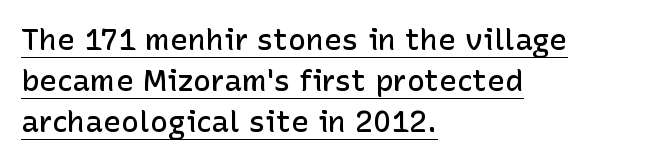
The rendering anchors every line to the left-hand side. The passage shown is typeset with a sans-serif family. Proportional: the letters do not fall into vertical columns. What stands out about the letter spacing? Nothing — it is the standard amount. Style check: upright.
